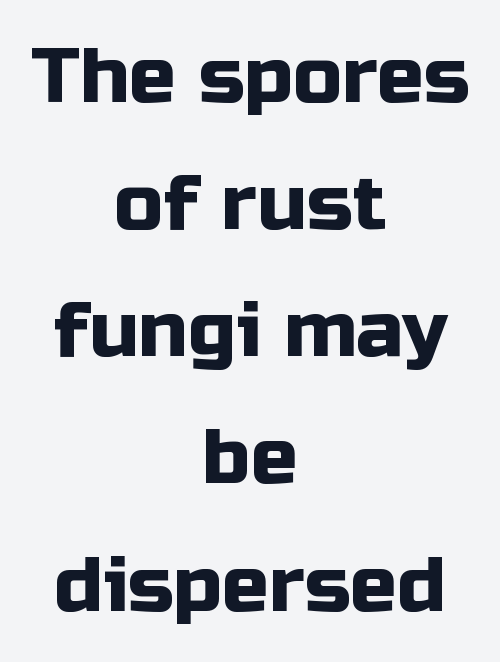
{"serif": "no", "italic": "no", "width": "normal", "stroke_contrast": "low", "x_height": "medium", "monospaced": "no", "underline": "no", "align": "center", "line_spacing": "normal", "line_spacing_ratio": 1.63, "letter_spacing": "normal", "letter_spacing_em": 0.0, "glyph_px": 78}
